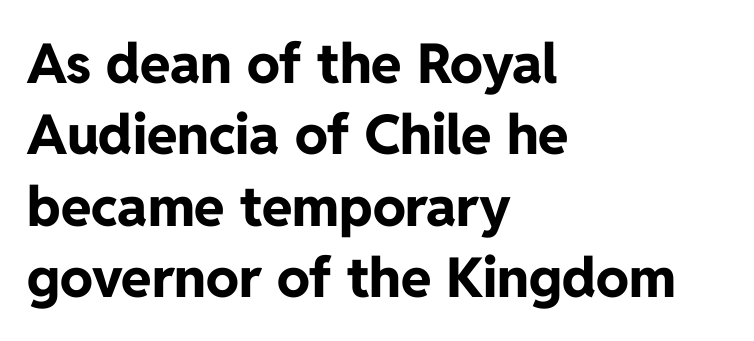
{"serif": "no", "italic": "no", "bold": "yes", "weight": "bold", "width": "normal", "stroke_contrast": "low", "x_height": "medium", "monospaced": "no", "underline": "no", "align": "left", "line_spacing": "normal", "line_spacing_ratio": 1.3, "letter_spacing": "normal", "letter_spacing_em": 0.0, "glyph_px": 55}
